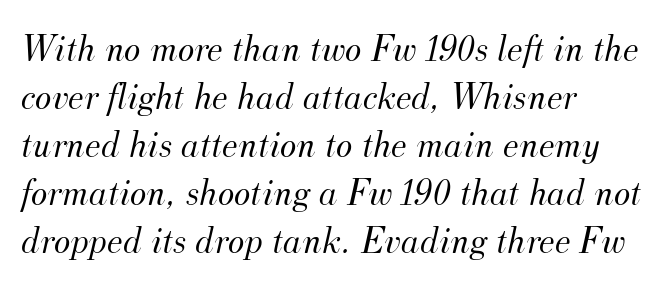
The face used here is rendered with its standard letterfit. These glyphs show unthickened strokes, regular width or finer. Designer's note — italics engaged. Little horizontal feet cap the strokes, marking this as serif type.
